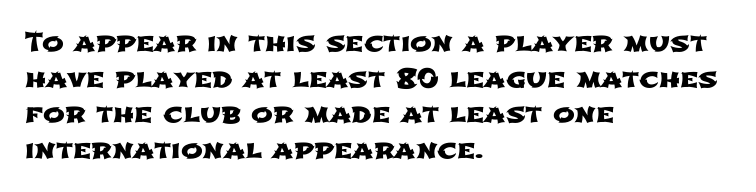
{"underline": "no", "align": "left", "line_spacing": "normal", "line_spacing_ratio": 1.37, "letter_spacing": "normal", "letter_spacing_em": 0.0, "glyph_px": 26}
